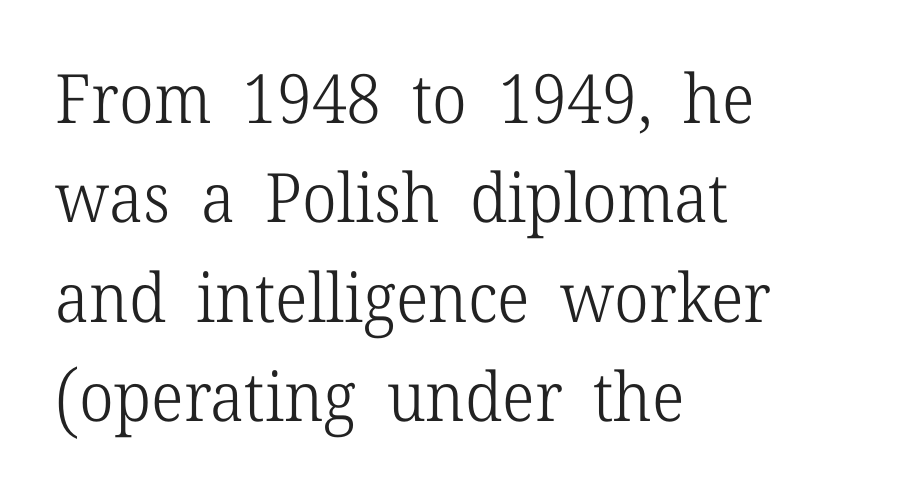
Is there any slant? The stems are plumb. A clean baseline with only descenders dipping below it. Glyph-to-glyph distance matches everyday printed text. I'd call this a serif setting — the letters wear small feet. Horizontal bands of white between lines are of average thickness. The weight would be labelled regular, book, light, or lighter still.
